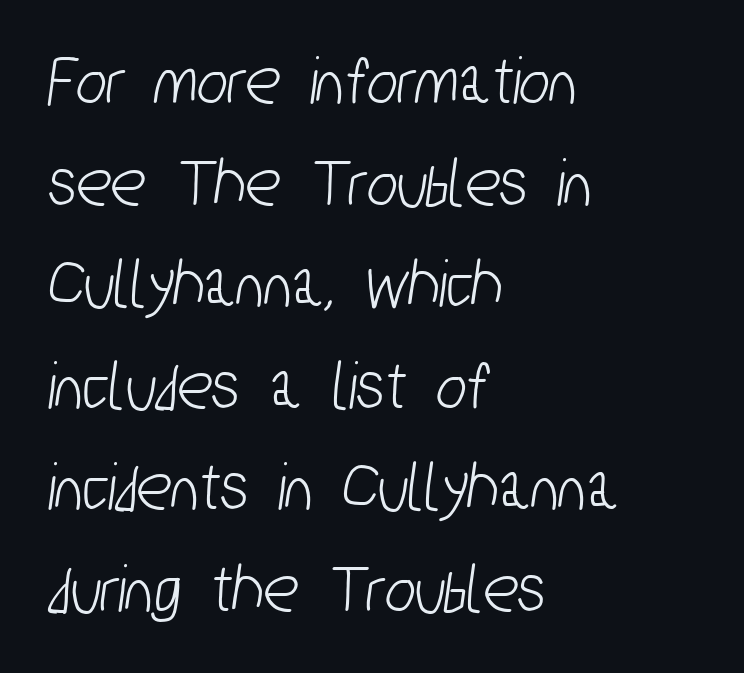
Only glyphs here, with clear space below each row. The line-height multiplier appears to be the usual default. The letters advance in unequal steps, a hallmark of proportional type. These lines keep a tight, regular rhythm from letter to letter. The typesetter chose a ragged-right arrangement here. Grotesque or geometric, the face here clearly has no serifs.
